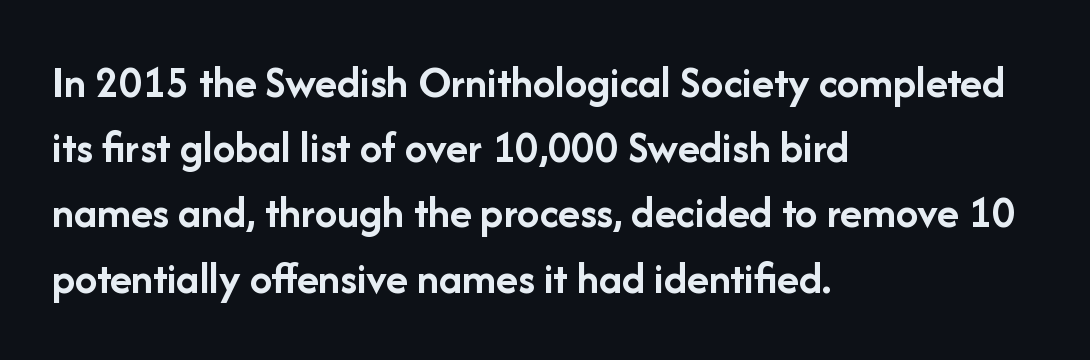
The image shows 45 px semibold sans-serif type, upright; set left-aligned, normal line spacing (1.45x), normal letter spacing, not underlined; low stroke contrast and a medium x-height.
